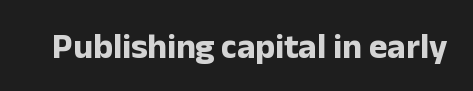
The image shows 35 px bold sans-serif type, upright; set normal letter spacing, not underlined; low stroke contrast and a medium x-height.
